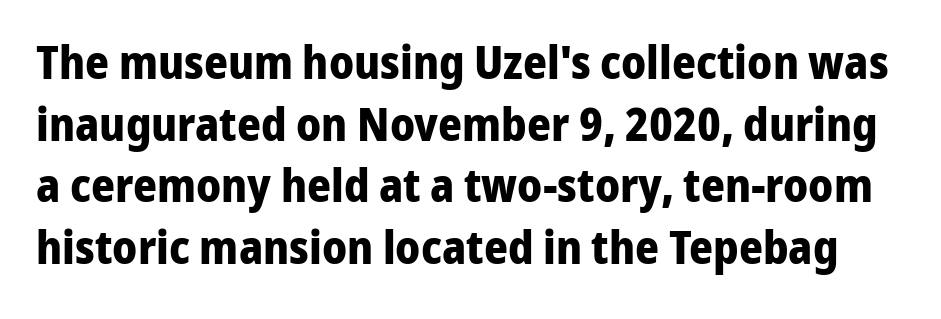
{"serif": "no", "italic": "no", "bold": "yes", "weight": "bold", "width": "normal", "stroke_contrast": "low", "x_height": "medium", "monospaced": "no", "underline": "no", "line_spacing": "normal", "line_spacing_ratio": 1.34, "letter_spacing": "normal", "letter_spacing_em": 0.0, "glyph_px": 46}
